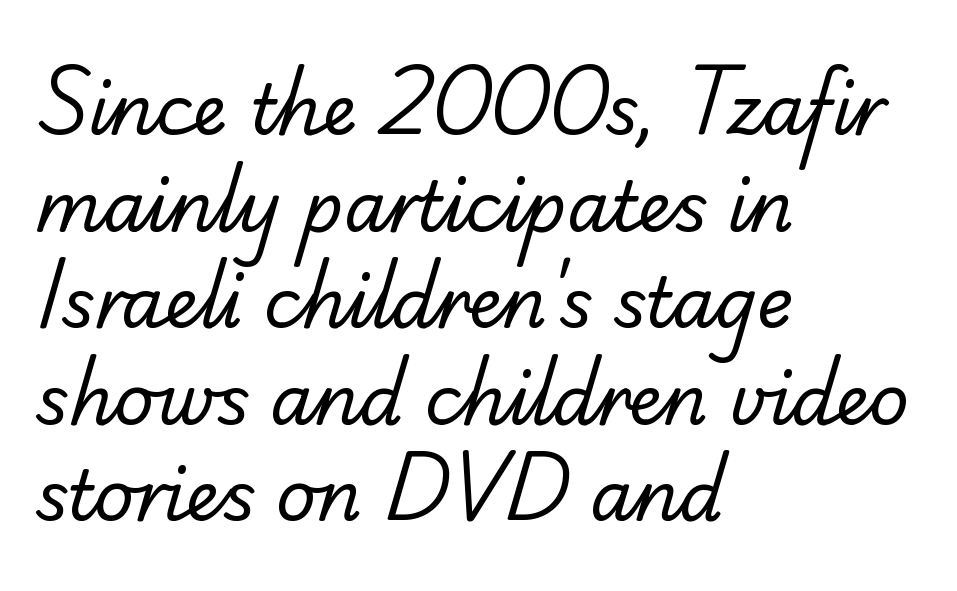
{"serif": "no", "bold": "no", "weight": "regular", "width": "normal", "stroke_contrast": "low", "x_height": "small", "monospaced": "no", "underline": "no", "align": "left", "line_spacing": "normal", "line_spacing_ratio": 1.4, "letter_spacing": "normal", "letter_spacing_em": 0.0, "glyph_px": 69}
